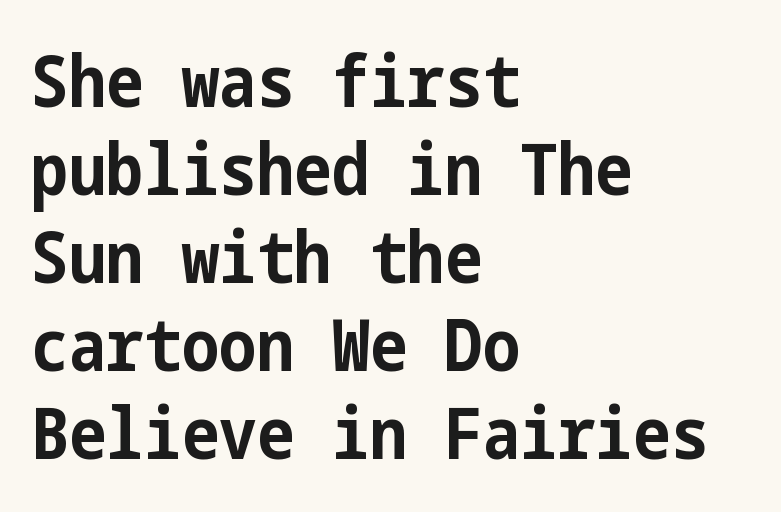
{"serif": "no", "italic": "no", "bold": "yes", "weight": "bold", "width": "condensed", "stroke_contrast": "low", "x_height": "medium", "underline": "no", "align": "left", "line_spacing_ratio": 1.24, "letter_spacing": "normal", "letter_spacing_em": 0.0, "glyph_px": 71}
